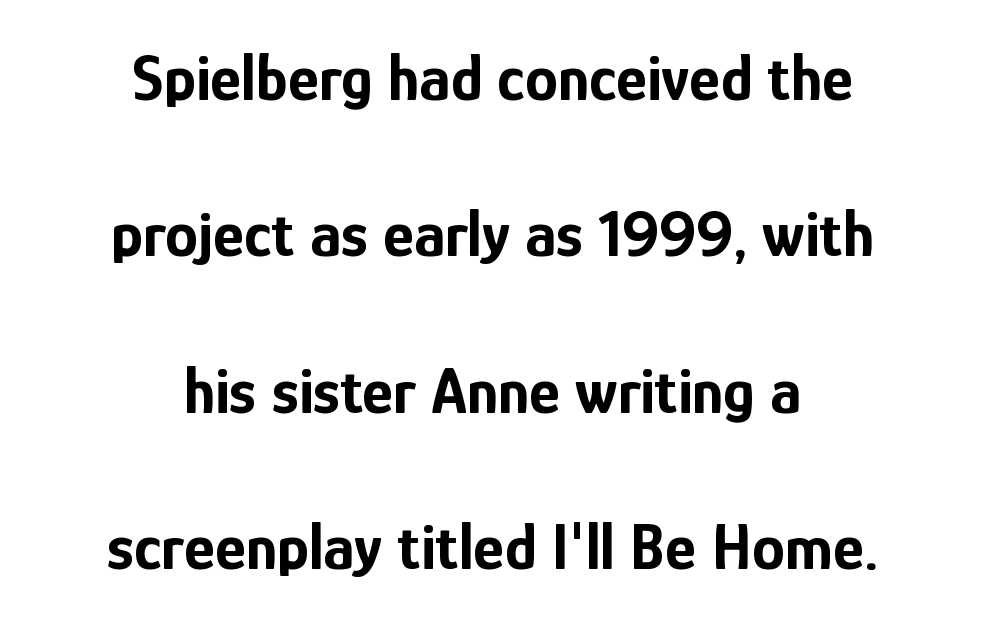
The image shows 66 px bold, condensed sans-serif type, upright; set centered, loose line spacing (2.37x), normal letter spacing, not underlined; low stroke contrast and a medium x-height.
